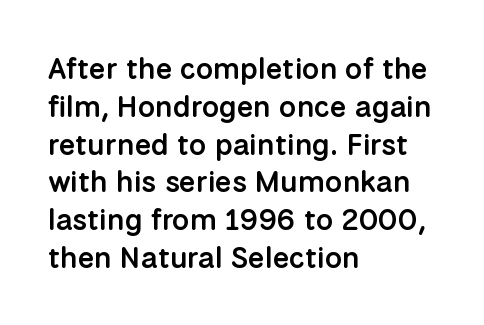
Q: Is the text bold? A: Semi-bold.
Q: Is the text italic (slanted)? A: No, it is upright.
Q: Is the typeface a serif or a sans-serif typeface? A: Sans-serif.
Q: Is the text underlined? A: No.
Q: How is the paragraph aligned? A: Left-aligned.
Q: Is the spacing between letters normal or unusually wide? A: Normal.
Q: Is the spacing between lines tight, normal or loose? A: Normal.
Q: Width (condensed, normal, or wide)? A: Normal.
Q: Stroke contrast? A: Low.
Q: x-height? A: Medium.
Q: Monospaced? A: No.
